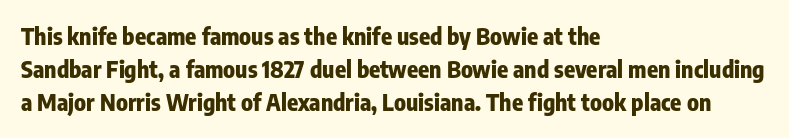
Q: Is the text bold? A: Yes.
Q: Is the text italic (slanted)? A: No, it is upright.
Q: Is the text underlined? A: No.
Q: How is the paragraph aligned? A: Left-aligned.
Q: Is the spacing between letters normal or unusually wide? A: Normal.
Q: Is the spacing between lines tight, normal or loose? A: Normal.
